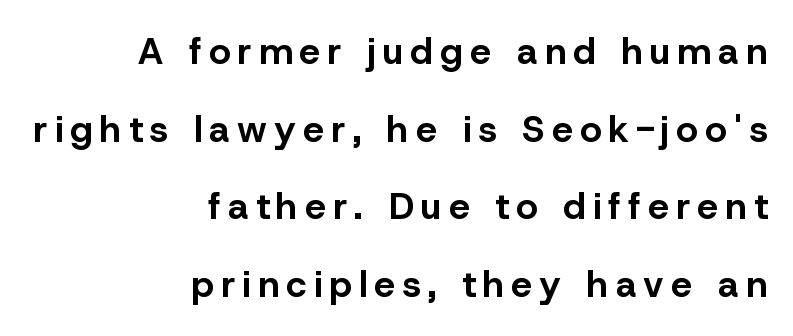
Q: Is the text bold? A: Yes.
Q: Is the text italic (slanted)? A: No, it is upright.
Q: Is the typeface a serif or a sans-serif typeface? A: Sans-serif.
Q: Is the text underlined? A: No.
Q: How is the paragraph aligned? A: Right-aligned.
Q: Is the spacing between letters normal or unusually wide? A: Unusually wide.
Q: Is the spacing between lines tight, normal or loose? A: Loose.
Q: Width (condensed, normal, or wide)? A: Normal.
Q: Stroke contrast? A: Low.
Q: x-height? A: Medium.
Q: Monospaced? A: No.
